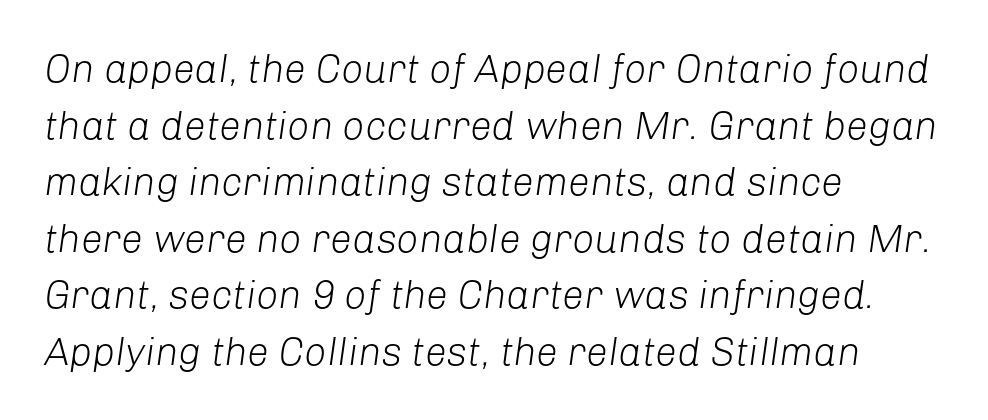
These lines were composed using italics. Nobody drew a line under any word here. There is no visible air inserted between adjacent glyphs. Summary of vertical rhythm: regular, with standard interline spacing.
